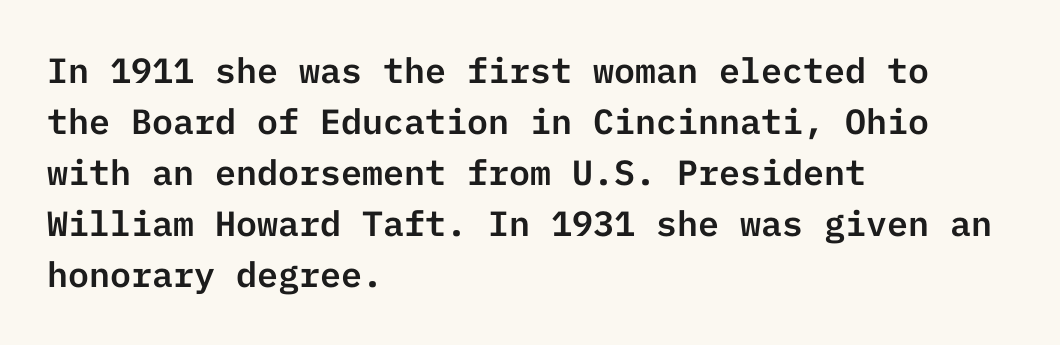
The image shows 35 px sans-serif type, upright; set left-aligned, normal line spacing (1.46x), normal letter spacing, not underlined; low stroke contrast and a medium x-height.
